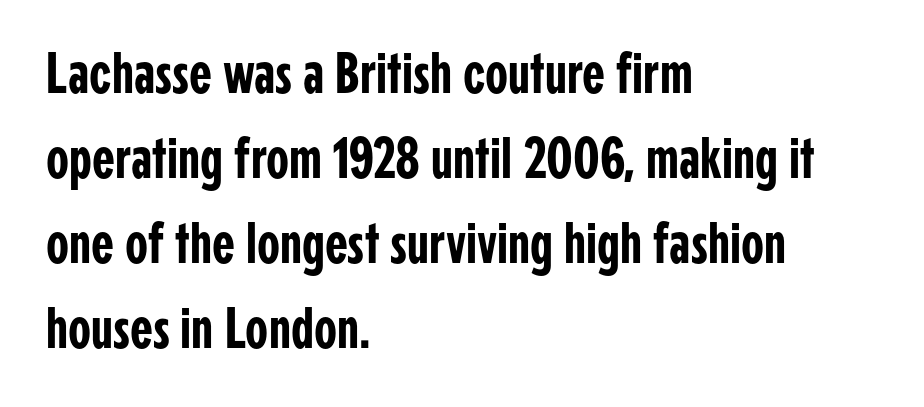
In terms of letterform style, serifs are entirely absent. Horizontally, the lines are justified to the leading edge only. The designer left line spacing at the default. The font's upright variant was chosen for this text.
